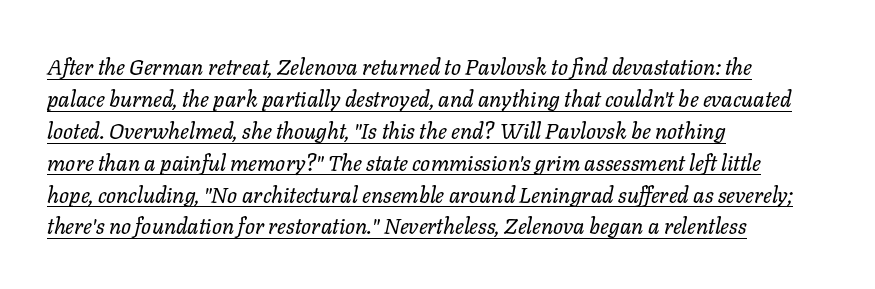
The image shows 22 px text type, italic (leaning right); set left-aligned, normal line spacing (1.45x), normal letter spacing, underlined.
